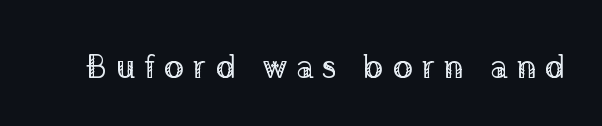
{"serif": "yes", "italic": "no", "bold": "no", "weight": "regular", "width": "normal", "stroke_contrast": "low", "x_height": "medium", "monospaced": "no", "underline": "no", "letter_spacing": "wide", "letter_spacing_em": 0.23, "glyph_px": 34}
